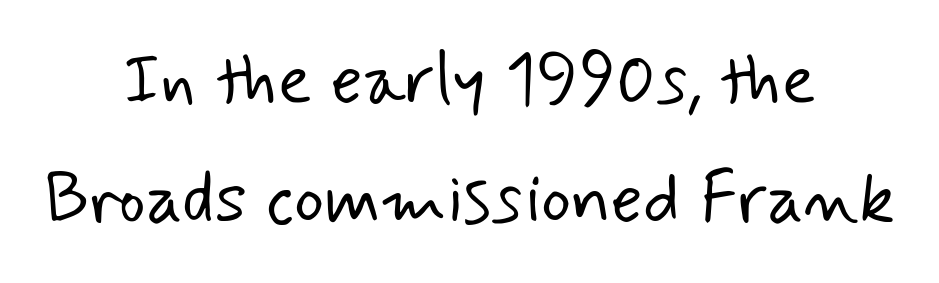
{"serif": "no", "bold": "no", "weight": "light", "width": "normal", "stroke_contrast": "low", "x_height": "small", "monospaced": "no", "underline": "no", "align": "center", "line_spacing": "normal", "line_spacing_ratio": 1.67, "letter_spacing": "normal", "letter_spacing_em": 0.0, "glyph_px": 71}
